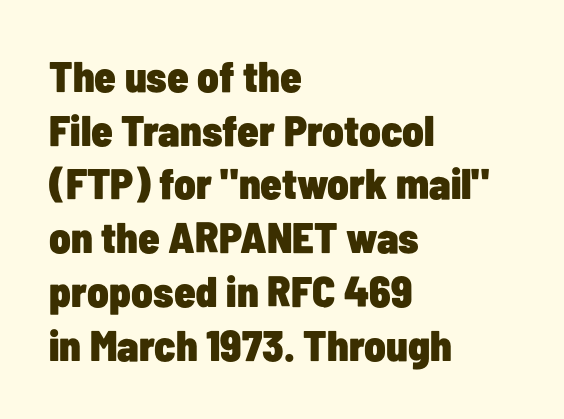
{"serif": "no", "italic": "no", "bold": "yes", "weight": "heavy", "width": "condensed", "stroke_contrast": "low", "x_height": "medium", "monospaced": "no", "underline": "no", "align": "left", "line_spacing": "normal", "line_spacing_ratio": 1.25, "letter_spacing": "normal", "letter_spacing_em": 0.0, "glyph_px": 43}
